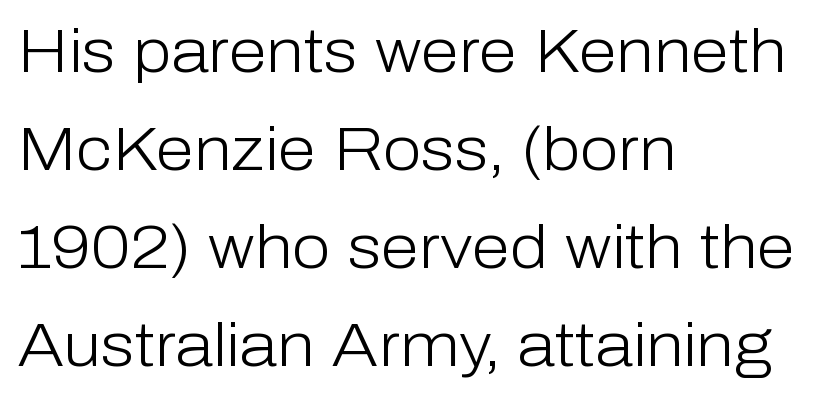
Q: Is the text bold? A: No.
Q: Is the text italic (slanted)? A: No, it is upright.
Q: Is the typeface a serif or a sans-serif typeface? A: Sans-serif.
Q: Is the text underlined? A: No.
Q: How is the paragraph aligned? A: Left-aligned.
Q: Is the spacing between letters normal or unusually wide? A: Normal.
Q: Is the spacing between lines tight, normal or loose? A: Normal.
Q: Width (condensed, normal, or wide)? A: Normal.
Q: Stroke contrast? A: Low.
Q: x-height? A: Medium.
Q: Monospaced? A: No.
